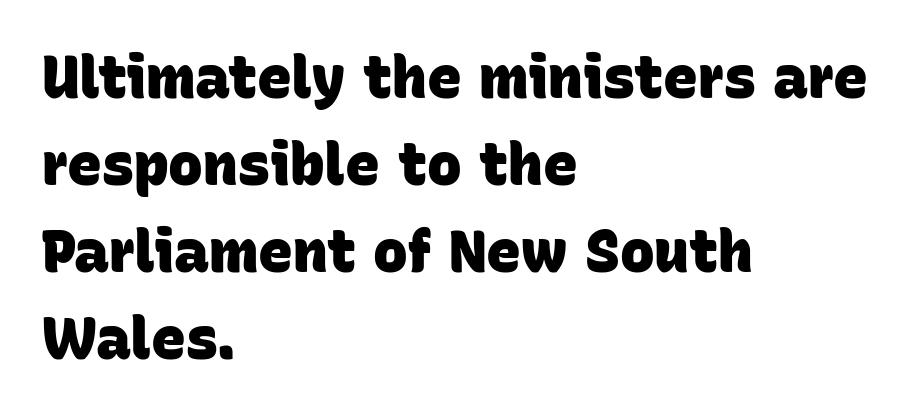
Q: Is the text bold? A: Yes.
Q: Is the typeface a serif or a sans-serif typeface? A: Sans-serif.
Q: Is the text underlined? A: No.
Q: How is the paragraph aligned? A: Left-aligned.
Q: Is the spacing between letters normal or unusually wide? A: Normal.
Q: Is the spacing between lines tight, normal or loose? A: Normal.
Q: Width (condensed, normal, or wide)? A: Normal.
Q: Stroke contrast? A: Low.
Q: x-height? A: Large.
Q: Monospaced? A: No.
